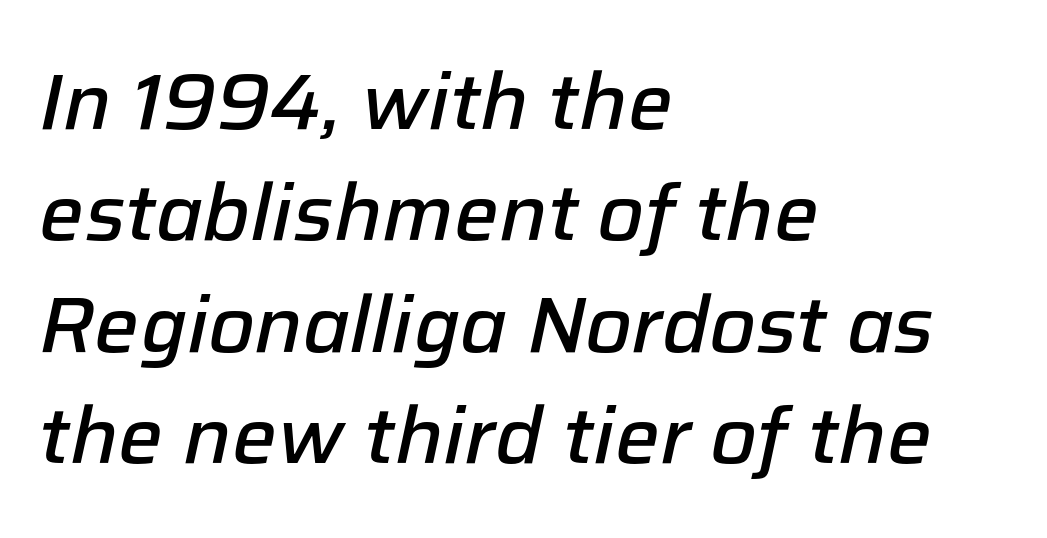
Q: Is the text bold? A: Semi-bold.
Q: Is the text italic (slanted)? A: Yes, it leans right by about 12 degrees.
Q: Is the text underlined? A: No.
Q: How is the paragraph aligned? A: Left-aligned.
Q: Is the spacing between letters normal or unusually wide? A: Normal.
Q: Is the spacing between lines tight, normal or loose? A: Normal.
Q: Width (condensed, normal, or wide)? A: Normal.
Q: Stroke contrast? A: Low.
Q: x-height? A: Medium.
Q: Monospaced? A: No.
